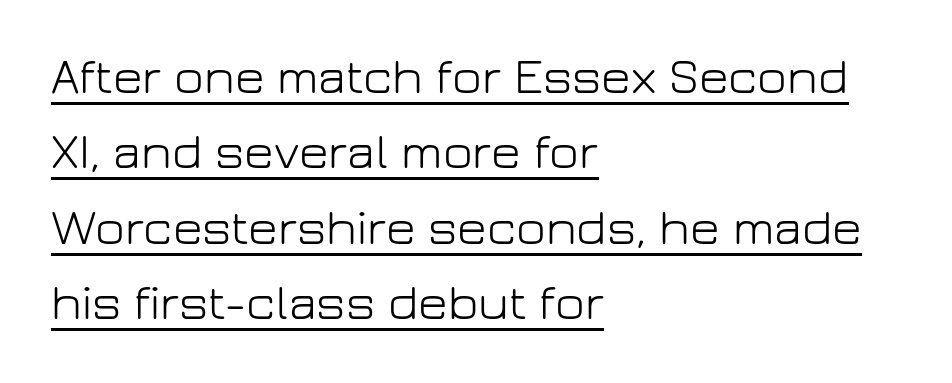
{"serif": "no", "italic": "no", "bold": "no", "weight": "light", "width": "normal", "stroke_contrast": "low", "x_height": "medium", "monospaced": "no", "underline": "yes", "align": "left", "line_spacing": "normal", "line_spacing_ratio": 1.48, "letter_spacing": "normal", "letter_spacing_em": 0.0, "glyph_px": 51}
